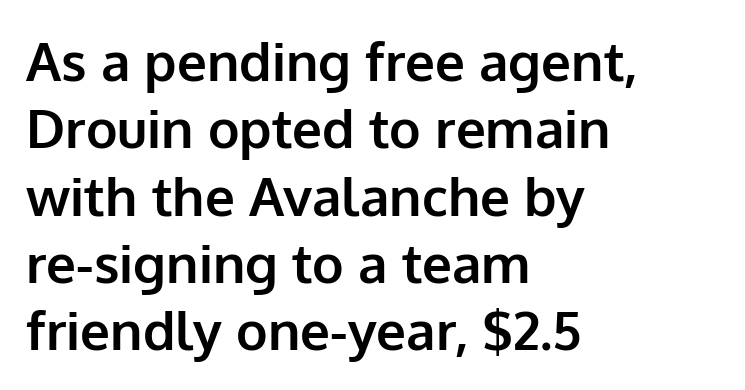
Q: Is the text bold? A: Yes.
Q: Is the text italic (slanted)? A: No, it is upright.
Q: Is the typeface a serif or a sans-serif typeface? A: Sans-serif.
Q: Is the text underlined? A: No.
Q: How is the paragraph aligned? A: Left-aligned.
Q: Is the spacing between letters normal or unusually wide? A: Normal.
Q: Is the spacing between lines tight, normal or loose? A: Normal.
Q: Width (condensed, normal, or wide)? A: Normal.
Q: Stroke contrast? A: Low.
Q: x-height? A: Medium.
Q: Monospaced? A: No.
